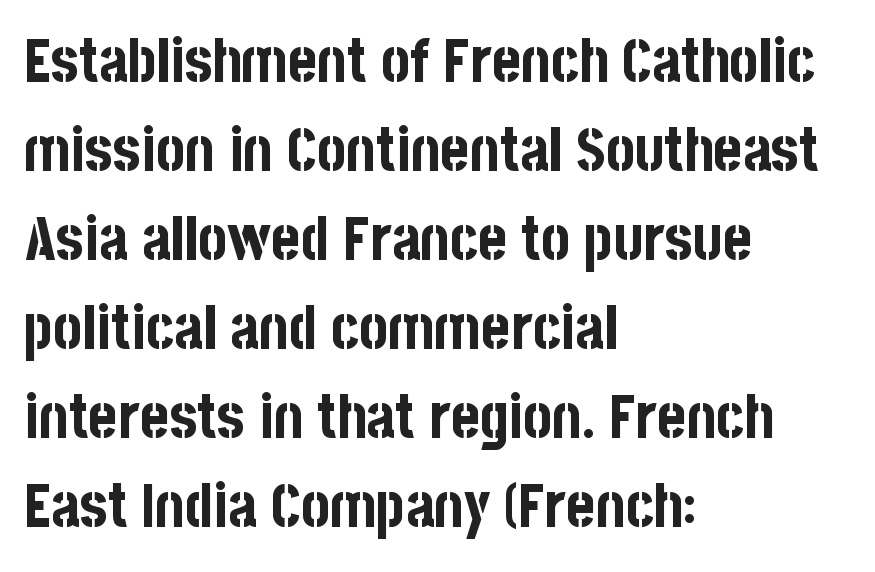
The image shows 61 px bold, condensed sans-serif type, upright; set left-aligned, normal line spacing (1.46x), normal letter spacing, not underlined; low stroke contrast and a large x-height.
